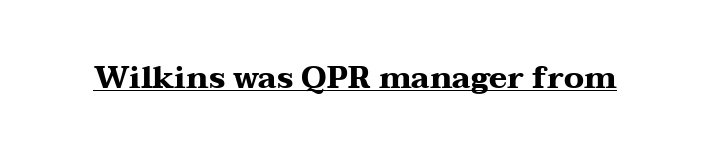
The image shows 31 px heavy, wide serif type, upright; set normal letter spacing, underlined; medium stroke contrast and a medium x-height.
